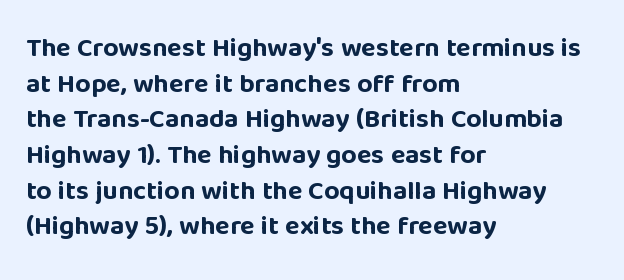
A typesetter would call this leading conventional body-copy spacing. Standard letterfit; no display-style spreading of the glyphs. The axis of the letterforms is exactly vertical. Typeset ragged right — the left edge is the straight one. Clear beneath every line of the passage. Each glyph is drawn with heavy, bold strokes.
